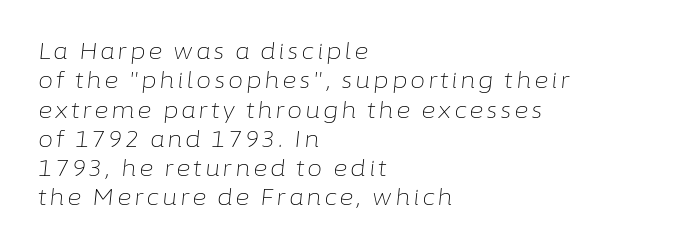
The image shows 22 px text type, italic (leaning right); set left-aligned, normal line spacing (1.33x), not underlined.
